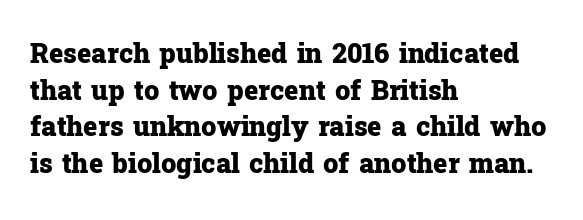
{"italic": "no", "bold": "yes", "underline": "no", "align": "left", "line_spacing": "normal", "line_spacing_ratio": 1.36, "letter_spacing": "normal", "letter_spacing_em": 0.0, "glyph_px": 27}
